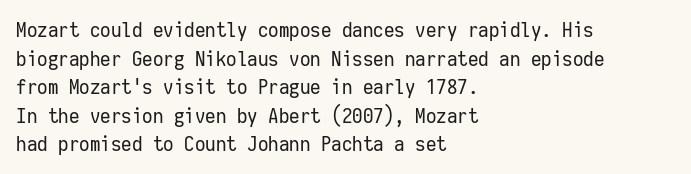
Q: Is the text bold? A: No.
Q: Is the text italic (slanted)? A: No, it is upright.
Q: Is the text underlined? A: No.
Q: How is the paragraph aligned? A: Left-aligned.
Q: Is the spacing between letters normal or unusually wide? A: Normal.
Q: Is the spacing between lines tight, normal or loose? A: Normal.
